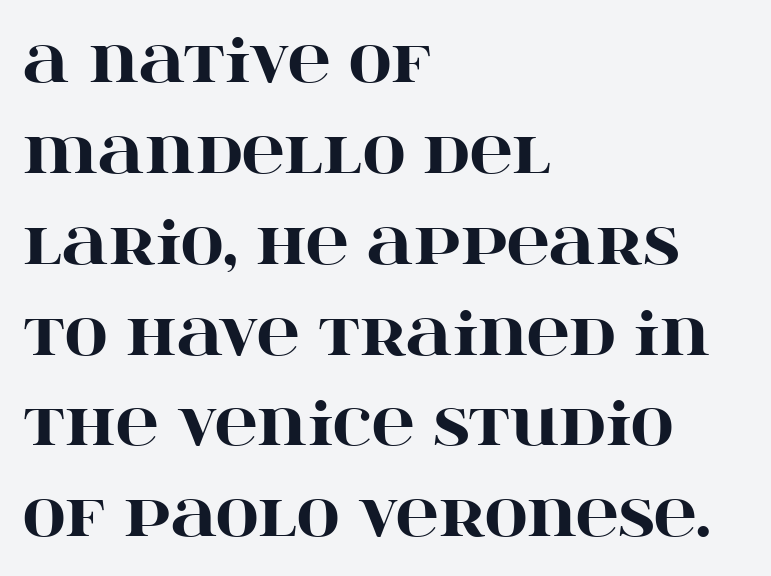
The paragraph shown leans on its left margin. The passage shown is typed in a proportional face where columns would drift. The passage shown stacks its lines at a standard gap. Every character sits straight up, as roman type does. Little horizontal feet cap the strokes, marking this as serif type. Plain, unruled lines of type.
